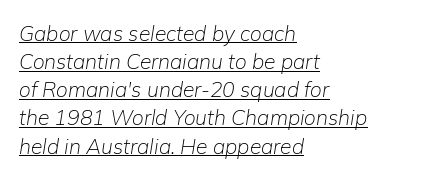
Notice how descenders clear the ascenders below comfortably — that's standard leading. The setting favours the left margin, as ordinary paragraphs usually do. The specimen includes a rule beneath the text block's lines. This rendering leaves character spacing at its baseline value.
